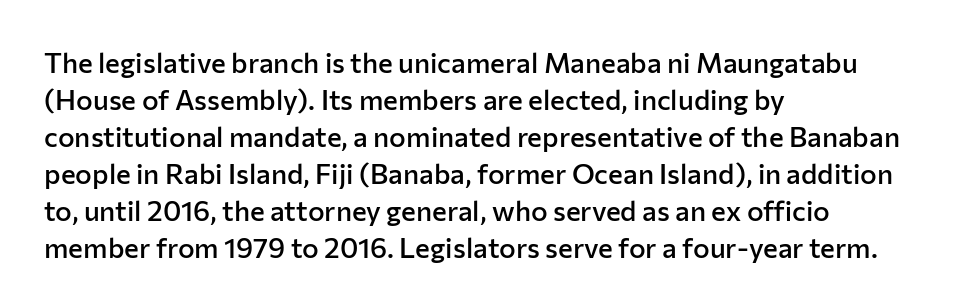
The image shows 28 px semibold sans-serif type, upright; set left-aligned, normal line spacing (1.32x), normal letter spacing, not underlined; low stroke contrast and a medium x-height.
